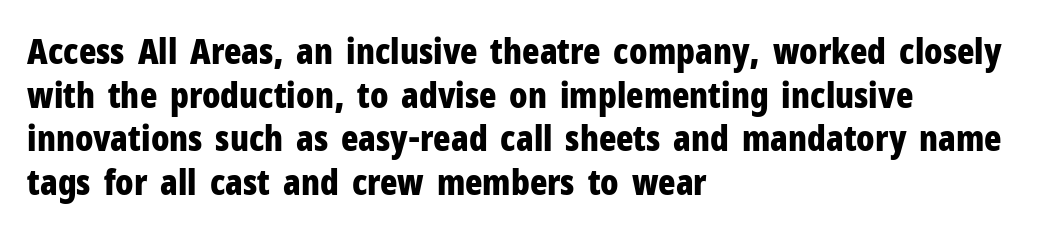
{"serif": "no", "italic": "no", "bold": "yes", "weight": "bold", "width": "condensed", "stroke_contrast": "low", "x_height": "medium", "monospaced": "no", "underline": "no", "align": "left", "line_spacing_ratio": 1.21, "letter_spacing": "normal", "letter_spacing_em": 0.0, "glyph_px": 36}
